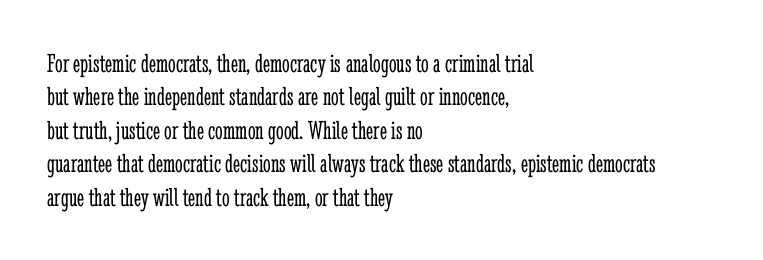
{"italic": "no", "bold": "no", "underline": "no", "align": "left", "line_spacing_ratio": 1.24, "letter_spacing": "normal", "letter_spacing_em": 0.0, "glyph_px": 27}
